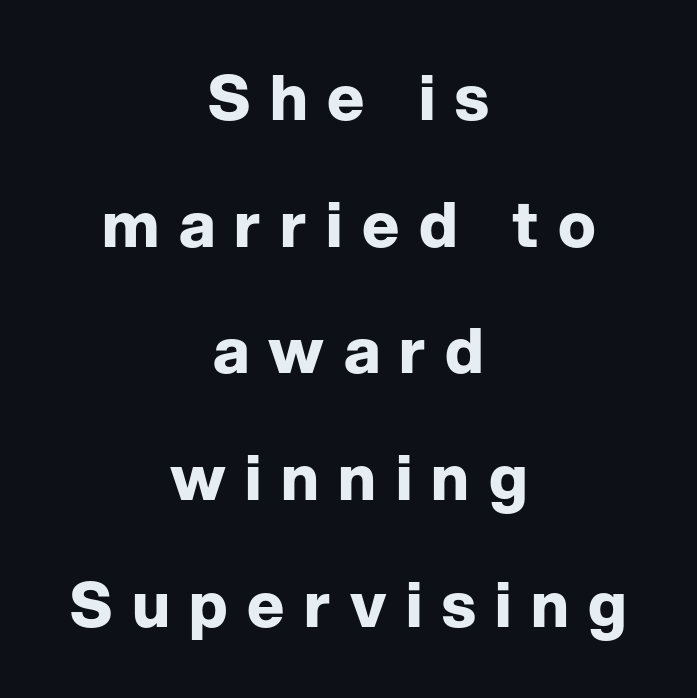
The image shows 63 px bold sans-serif type, upright; set centered, loose line spacing (2.01x), unusually wide letter spacing (+0.31 em), not underlined; low stroke contrast and a medium x-height.
